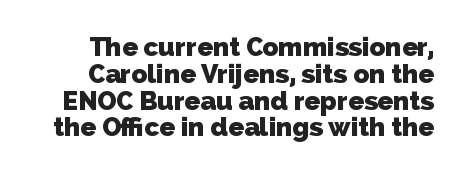
{"bold": "yes", "underline": "no", "line_spacing": "tight", "line_spacing_ratio": 1.03, "letter_spacing": "normal", "letter_spacing_em": 0.0, "glyph_px": 26}
